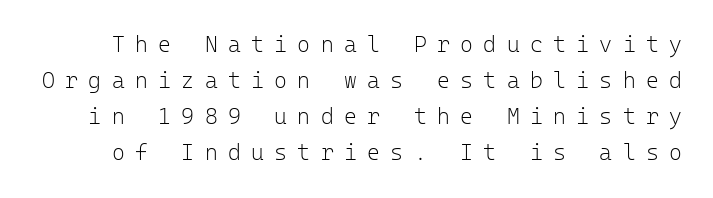
The image shows 22 px text type, upright; set normal line spacing (1.64x), unusually wide letter spacing (+0.47 em), not underlined.
